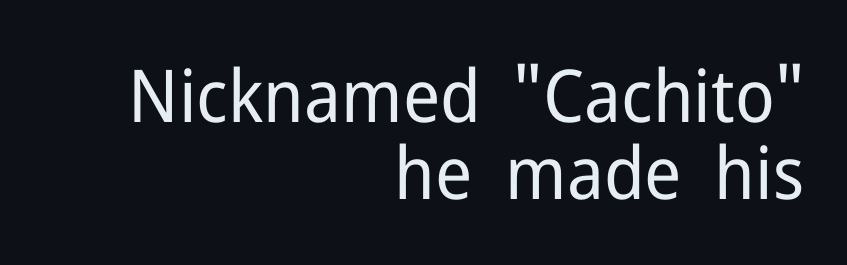
{"serif": "no", "italic": "no", "bold": "no", "weight": "regular", "width": "normal", "stroke_contrast": "low", "x_height": "medium", "monospaced": "no", "underline": "no", "align": "right", "line_spacing": "tight", "line_spacing_ratio": 1.06, "letter_spacing": "normal", "letter_spacing_em": 0.0, "glyph_px": 73}
